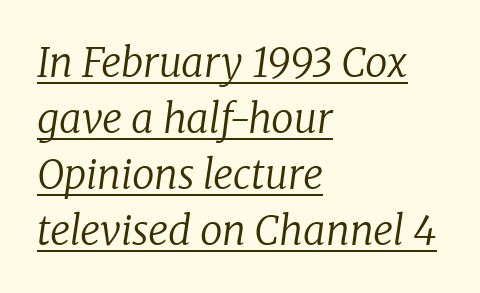
The image shows 40 px regular-weight serif type, italic (leaning right); set left-aligned, normal line spacing (1.4x), normal letter spacing, underlined; low stroke contrast and a medium x-height.
